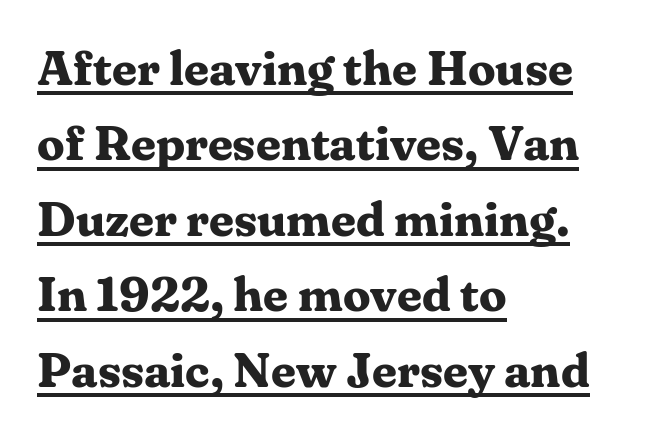
{"serif": "yes", "italic": "no", "bold": "yes", "weight": "bold", "width": "normal", "stroke_contrast": "medium", "x_height": "medium", "monospaced": "no", "underline": "yes", "align": "left", "line_spacing": "normal", "line_spacing_ratio": 1.54, "letter_spacing": "normal", "letter_spacing_em": 0.0, "glyph_px": 49}
